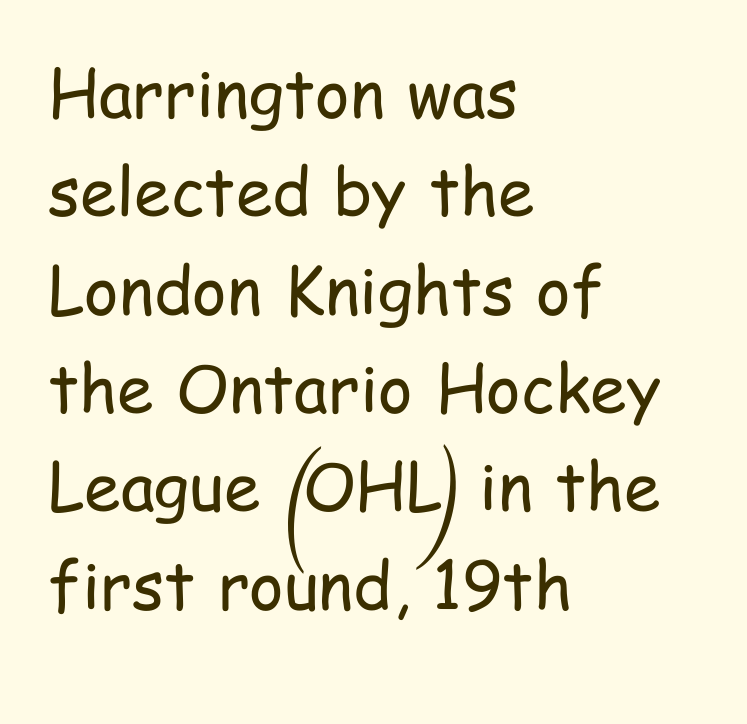
The image shows 66 px regular-weight, condensed sans-serif type, upright; set left-aligned, normal line spacing (1.49x), normal letter spacing, not underlined; low stroke contrast and a medium x-height.
